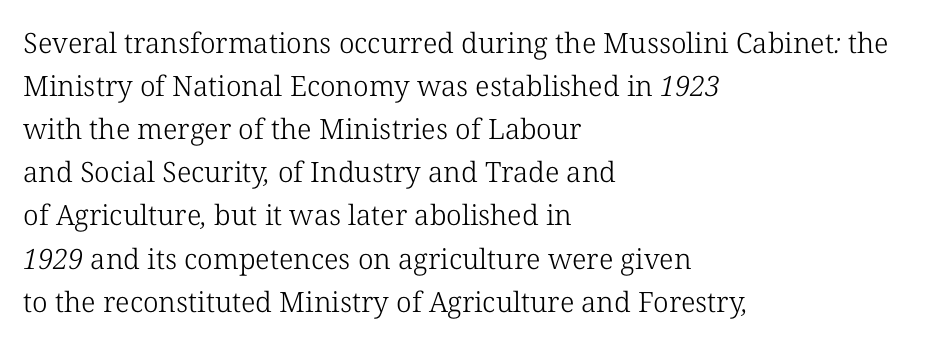
Q: Is the text bold? A: No.
Q: Is the typeface a serif or a sans-serif typeface? A: Serif.
Q: Is the text underlined? A: No.
Q: How is the paragraph aligned? A: Left-aligned.
Q: Is the spacing between letters normal or unusually wide? A: Normal.
Q: Is the spacing between lines tight, normal or loose? A: Normal.
Q: Width (condensed, normal, or wide)? A: Normal.
Q: Stroke contrast? A: Low.
Q: x-height? A: Medium.
Q: Monospaced? A: No.
